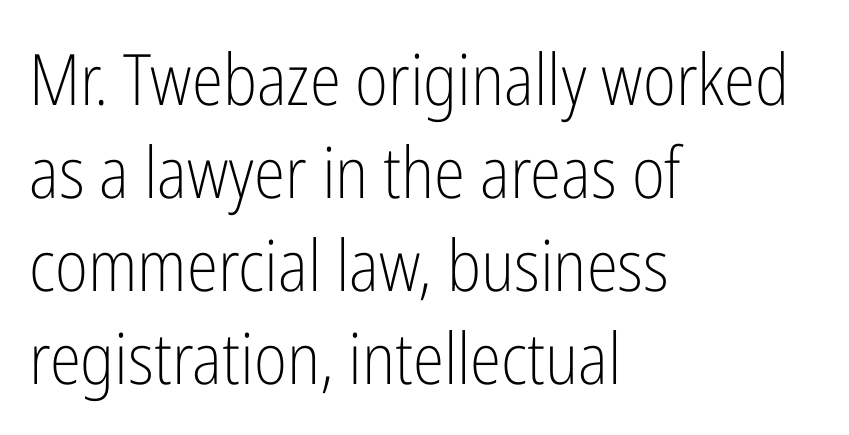
The image shows 71 px light, condensed sans-serif type, upright; set left-aligned, normal line spacing (1.31x), normal letter spacing, not underlined; low stroke contrast and a medium x-height.
